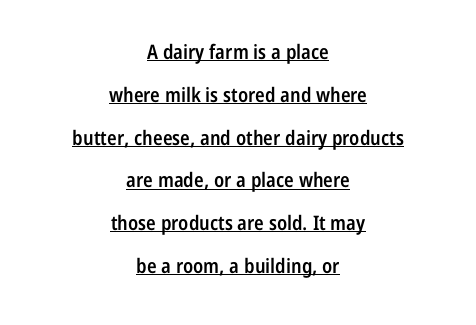
{"italic": "no", "bold": "semi", "underline": "yes", "align": "center", "line_spacing": "loose", "line_spacing_ratio": 2.14, "letter_spacing": "normal", "letter_spacing_em": 0.0, "glyph_px": 20}
